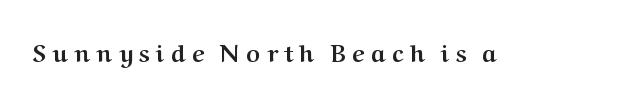
The image shows 24 px bold type, upright; set unusually wide letter spacing (+0.27 em), not underlined.
